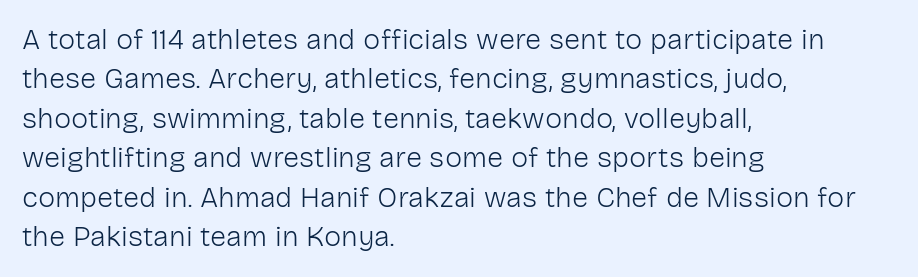
The string is rendered with underlining switched off. Summary of vertical rhythm: regular, with standard interline spacing. Typographically, this falls in the sans-serif category. Typeset ragged right — the left edge is the straight one.
